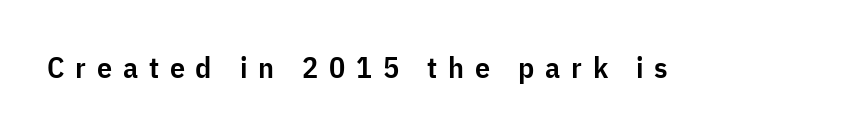
{"serif": "no", "italic": "no", "bold": "semi", "weight": "semibold", "width": "condensed", "stroke_contrast": "low", "x_height": "medium", "monospaced": "no", "underline": "no", "letter_spacing": "wide", "letter_spacing_em": 0.36, "glyph_px": 30}
